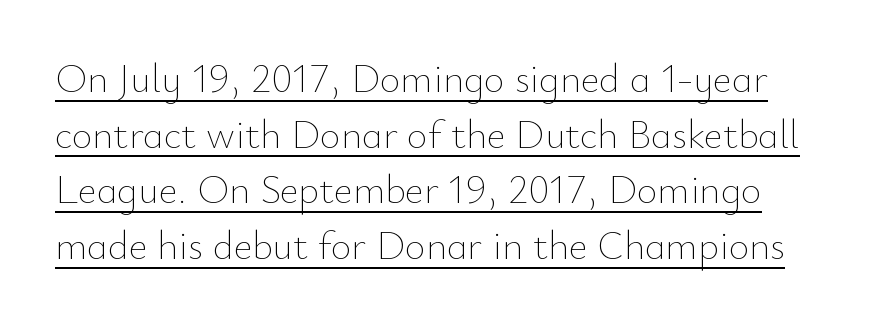
Q: Is the text bold? A: No.
Q: Is the text italic (slanted)? A: No, it is upright.
Q: Is the text underlined? A: Yes.
Q: Is the spacing between letters normal or unusually wide? A: Normal.
Q: Is the spacing between lines tight, normal or loose? A: Normal.
Q: Width (condensed, normal, or wide)? A: Normal.
Q: Stroke contrast? A: Low.
Q: x-height? A: Small.
Q: Monospaced? A: No.
